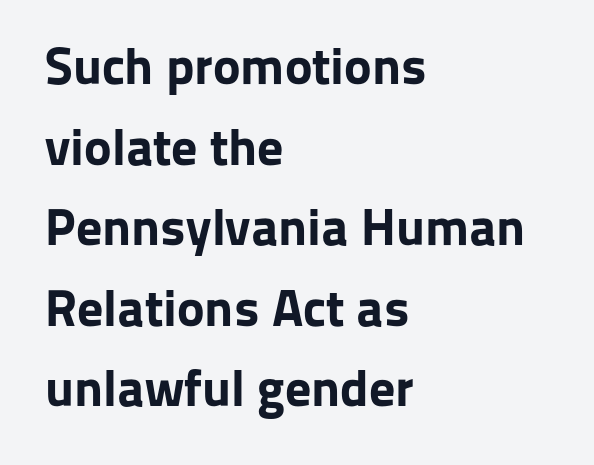
The image shows 52 px bold sans-serif type, upright; set left-aligned, normal line spacing (1.55x), normal letter spacing, not underlined; low stroke contrast and a medium x-height.
